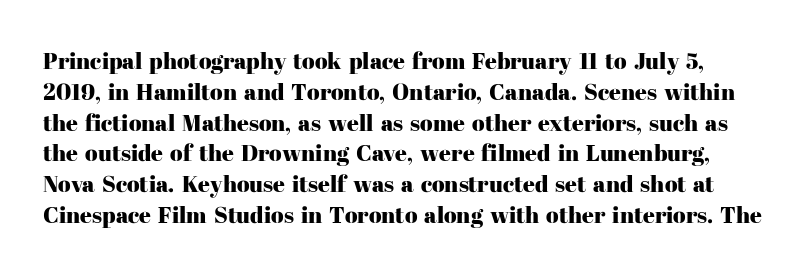
{"italic": "no", "underline": "no", "line_spacing": "normal", "line_spacing_ratio": 1.34, "letter_spacing": "normal", "letter_spacing_em": 0.0, "glyph_px": 23}
